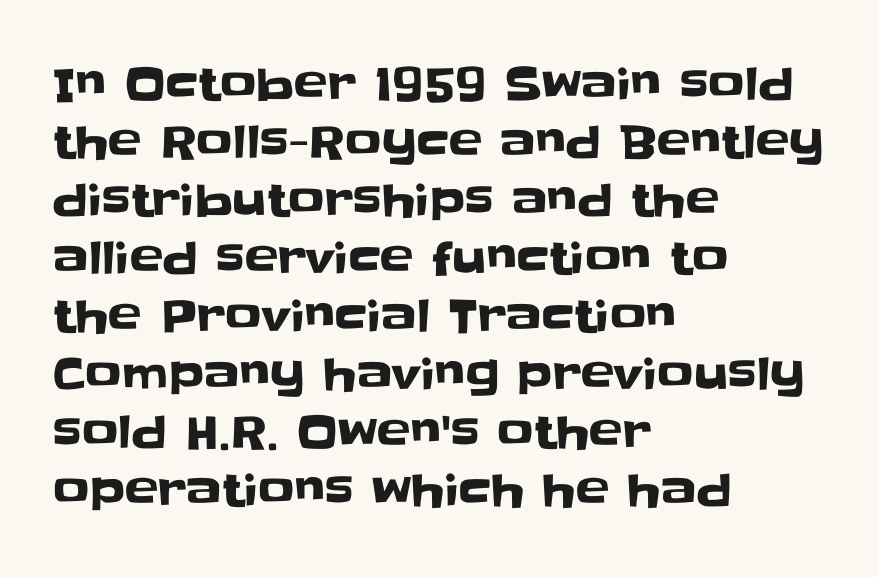
There is no visible air inserted between adjacent glyphs. The letters stand upright; this is a roman face. Is this a fixed-width face? No — the glyphs have proportional, varying widths. In terms of leading, this rendering sits right in the middle. Each line starts at the same left margin while the right side varies. Honestly, there is no underline to notice here at all.
